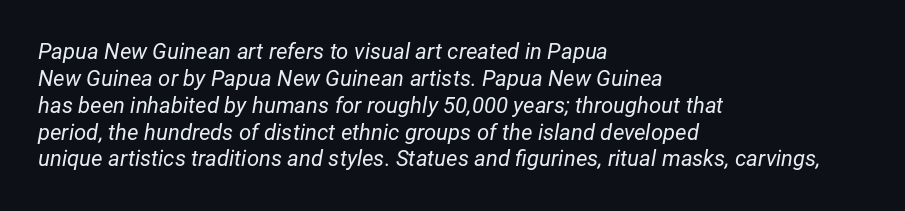
{"italic": "yes", "lean": "right", "slant_degrees": 12, "bold": "no", "underline": "no", "align": "left", "line_spacing_ratio": 1.22, "letter_spacing": "normal", "letter_spacing_em": 0.0, "glyph_px": 22}
